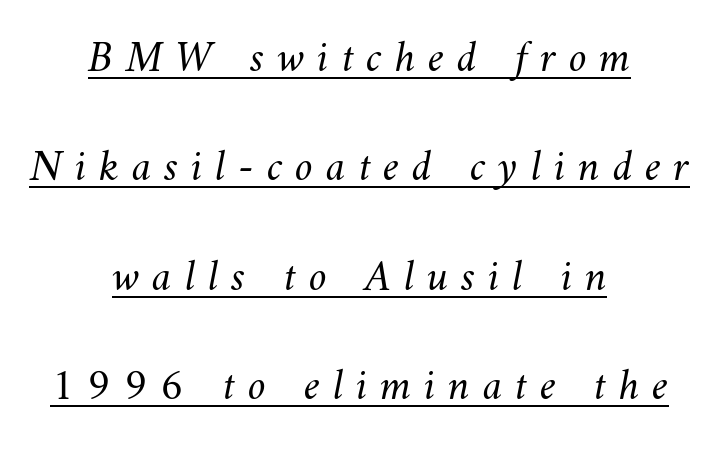
Whoever set this chose breathing room over compactness in the vertical rhythm. The words here are underlined. Stems and bowls with no extra thickness — not bold. Students, note that the glyphs here are deliberately spaced far apart. The compositor balanced each line on the midline. This sample has the flowing, uneven cadence of proportional lettering.
